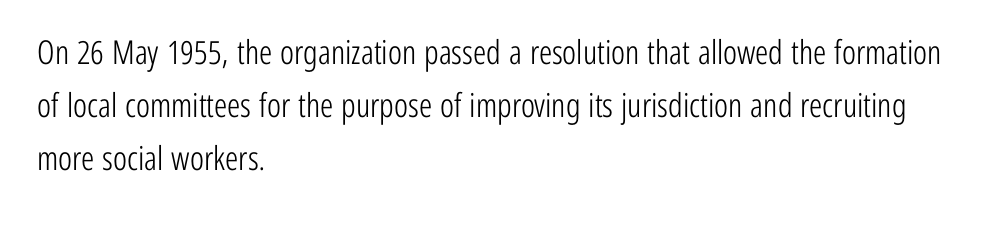
The image shows 33 px light, condensed sans-serif type, upright; set left-aligned, normal line spacing (1.6x), normal letter spacing, not underlined; low stroke contrast and a medium x-height.
